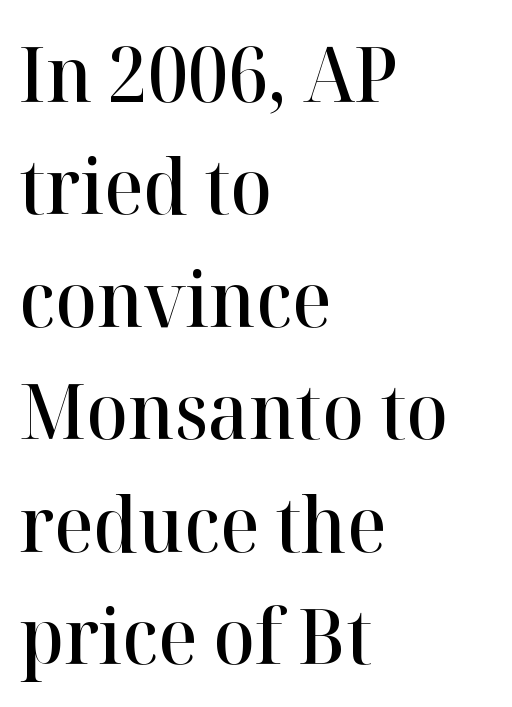
In terms of posture, this sample is upright. Default kerning and tracking; the words read as compact shapes. Emphasis by weight is partial: semibold. Stroke terminals: seriffed.
